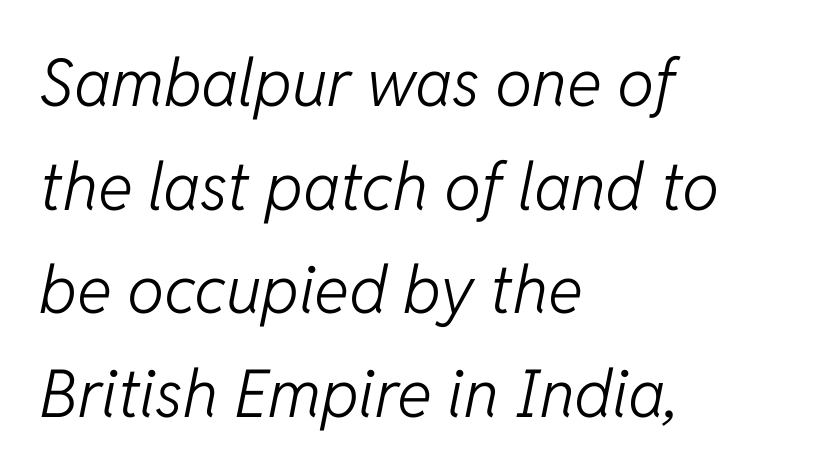
The passage shown is not underscored anywhere. Alignment: flush left. The rendering applies a slant to the glyphs. These lines keep a tight, regular rhythm from letter to letter.
